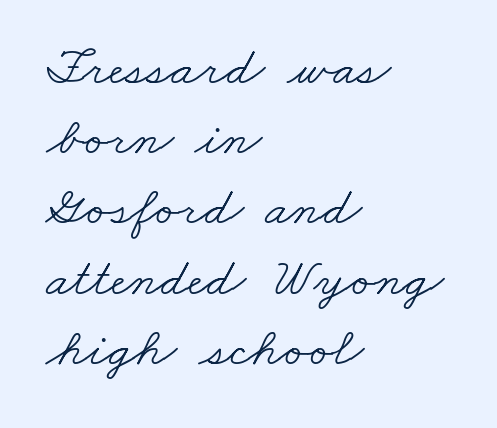
How are the letters spaced? Ordinarily, with no added tracking. All the whitespace from short lines collects on the right. Plain, unruled lines of type. Reading down the column, the eye jumps a familiar distance to each next line. Compared with a typical body face, this is equally light or lighter still.
